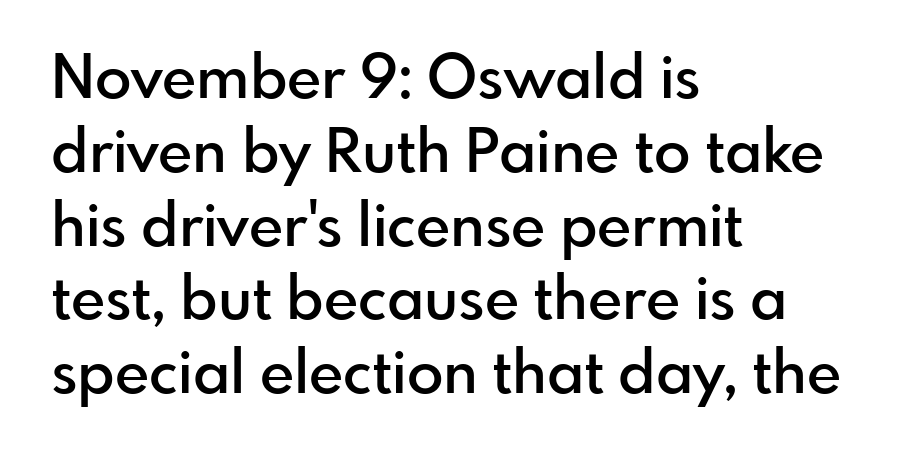
The image shows 60 px semibold sans-serif type, upright; set left-aligned, line spacing 1.23x, normal letter spacing, not underlined; low stroke contrast and a small x-height.
